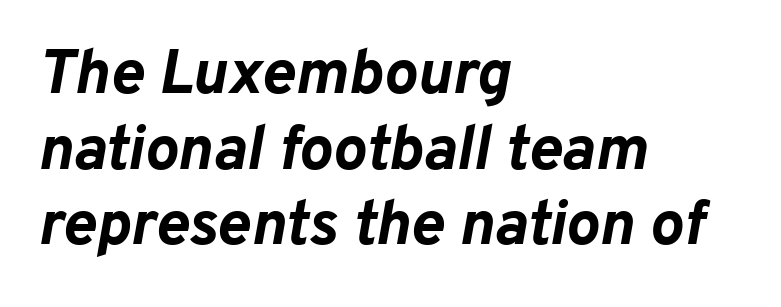
{"italic": "yes", "lean": "right", "slant_degrees": 10, "bold": "yes", "weight": "bold", "width": "normal", "stroke_contrast": "low", "x_height": "medium", "monospaced": "no", "underline": "no", "align": "left", "line_spacing_ratio": 1.2, "letter_spacing": "normal", "letter_spacing_em": 0.0, "glyph_px": 63}
